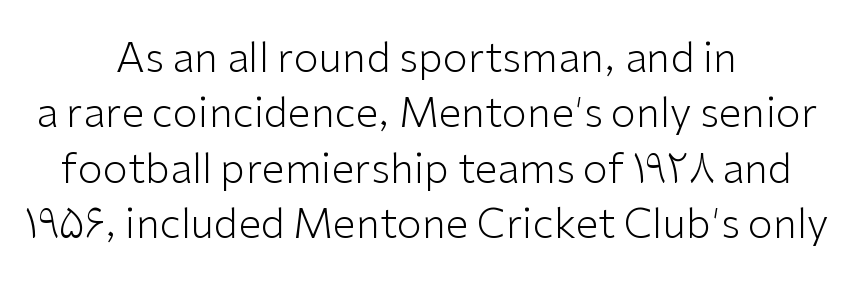
The image shows 41 px light sans-serif type, upright; set centered, normal line spacing (1.35x), normal letter spacing, not underlined; low stroke contrast and a medium x-height.
